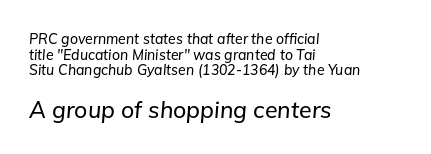
The image shows 23 px text type, italic (leaning right); set left-aligned, tight line spacing (1.12x), normal letter spacing, not underlined; the second (bottom) block is 1.64x larger.
